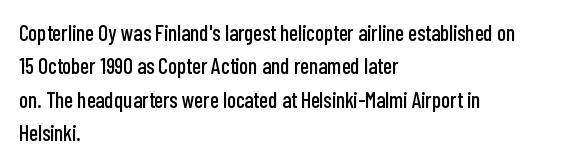
Q: Is the text italic (slanted)? A: No, it is upright.
Q: Is the text underlined? A: No.
Q: How is the paragraph aligned? A: Left-aligned.
Q: Is the spacing between letters normal or unusually wide? A: Normal.
Q: Is the spacing between lines tight, normal or loose? A: Normal.
